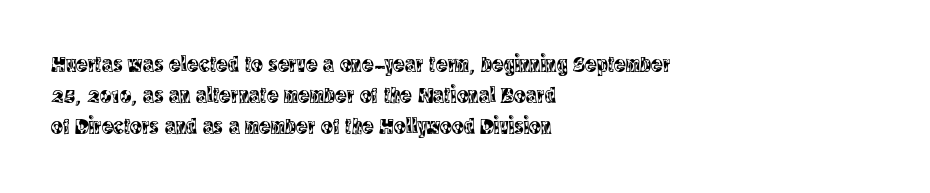
{"italic": "no", "underline": "no", "align": "left", "line_spacing": "normal", "line_spacing_ratio": 1.42, "letter_spacing": "normal", "letter_spacing_em": 0.0, "glyph_px": 22}
